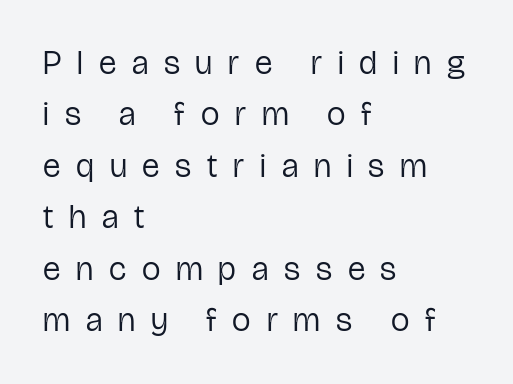
Q: Is the text bold? A: No.
Q: Is the text italic (slanted)? A: No, it is upright.
Q: Is the typeface a serif or a sans-serif typeface? A: Sans-serif.
Q: Is the text underlined? A: No.
Q: How is the paragraph aligned? A: Left-aligned.
Q: Is the spacing between letters normal or unusually wide? A: Unusually wide.
Q: Is the spacing between lines tight, normal or loose? A: Normal.
Q: Width (condensed, normal, or wide)? A: Condensed.
Q: Stroke contrast? A: Low.
Q: x-height? A: Medium.
Q: Monospaced? A: No.
